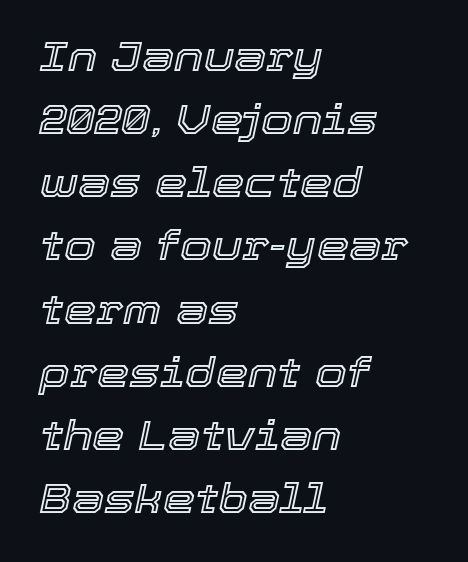
Do the characters align in a grid? No, the font is proportional. Line spacing here is normal. In terms of posture, this sample is oblique. Leftover space on each line is placed entirely after the last word. The passage shown is not underscored anywhere. There is no visible air inserted between adjacent glyphs.
